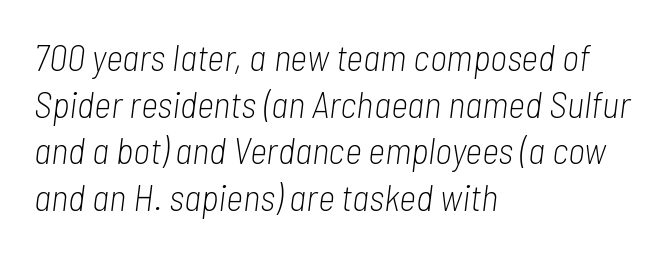
{"italic": "yes", "lean": "right", "slant_degrees": 7, "bold": "no", "weight": "light", "width": "condensed", "stroke_contrast": "low", "x_height": "medium", "monospaced": "no", "underline": "no", "align": "left", "line_spacing": "normal", "line_spacing_ratio": 1.26, "letter_spacing": "normal", "letter_spacing_em": 0.0, "glyph_px": 37}
